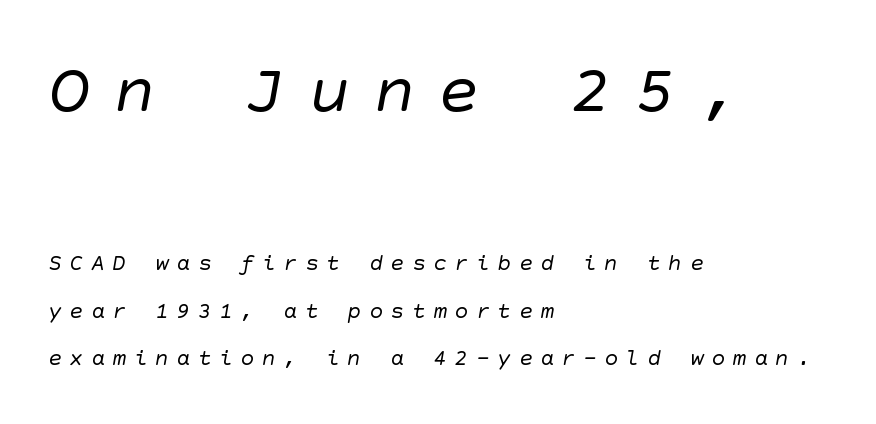
Q: Is the text bold? A: No.
Q: Is the typeface a serif or a sans-serif typeface? A: Sans-serif.
Q: Is the text underlined? A: No.
Q: How is the paragraph aligned? A: Left-aligned.
Q: Is the spacing between letters normal or unusually wide? A: Unusually wide.
Q: Is the spacing between lines tight, normal or loose? A: Loose.
Q: Which block of text is set in a larger size, the first (top) or the second (bottom)? A: The first (top) one.
Q: Width (condensed, normal, or wide)? A: Normal.
Q: Stroke contrast? A: Low.
Q: x-height? A: Large.
